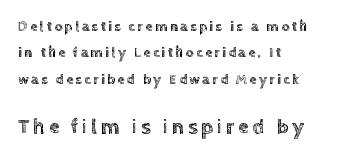
Q: Is the text italic (slanted)? A: No, it is upright.
Q: Is the text underlined? A: No.
Q: How is the paragraph aligned? A: Left-aligned.
Q: Which block of text is set in a larger size, the first (top) or the second (bottom)? A: The second (bottom) one.
